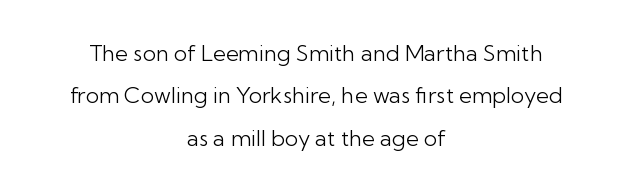
Q: Is the text bold? A: No.
Q: Is the text italic (slanted)? A: No, it is upright.
Q: Is the text underlined? A: No.
Q: How is the paragraph aligned? A: Centered.
Q: Is the spacing between letters normal or unusually wide? A: Normal.
Q: Is the spacing between lines tight, normal or loose? A: Loose.
